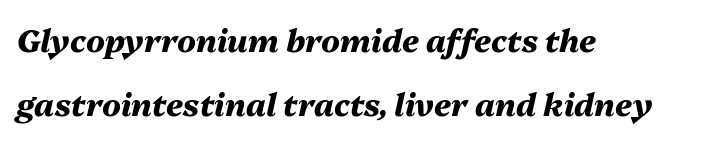
{"italic": "yes", "lean": "right", "slant_degrees": 13, "bold": "yes", "weight": "heavy", "width": "normal", "stroke_contrast": "medium", "x_height": "medium", "monospaced": "no", "underline": "no", "align": "left", "line_spacing": "loose", "line_spacing_ratio": 2.06, "letter_spacing": "normal", "letter_spacing_em": 0.0, "glyph_px": 31}
